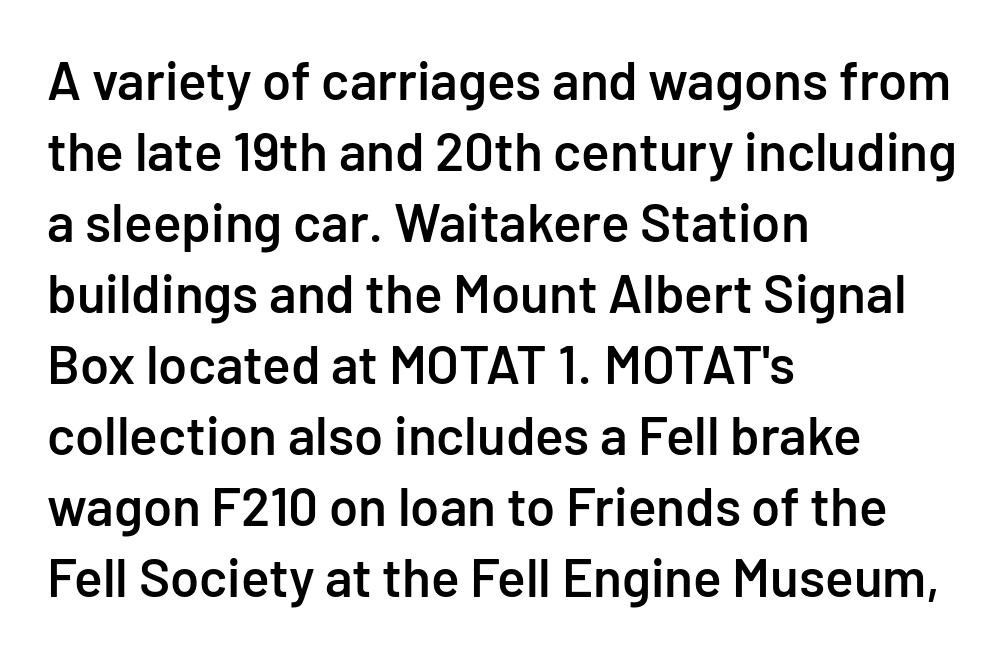
Glance below the letters and you will spot only blank space. Each word holds together tightly as a unit, with standard inter-letter gaps. Notice how the stems are strictly vertical — no italics here. Look at the bottom of the vertical strokes: they stop flat, with no serifs.
